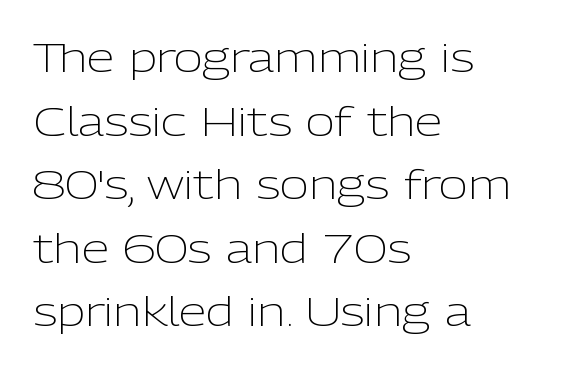
{"serif": "no", "italic": "no", "bold": "no", "weight": "light", "width": "normal", "stroke_contrast": "low", "x_height": "medium", "monospaced": "no", "underline": "no", "align": "left", "line_spacing": "normal", "line_spacing_ratio": 1.59, "letter_spacing": "normal", "letter_spacing_em": 0.0, "glyph_px": 40}
